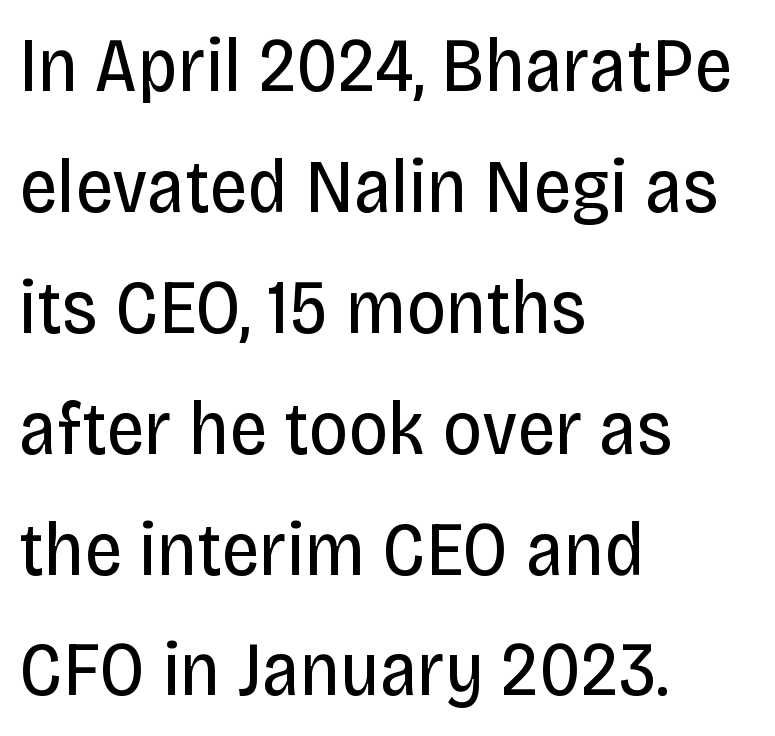
Q: Is the text bold? A: No.
Q: Is the text italic (slanted)? A: No, it is upright.
Q: Is the typeface a serif or a sans-serif typeface? A: Sans-serif.
Q: Is the text underlined? A: No.
Q: How is the paragraph aligned? A: Left-aligned.
Q: Is the spacing between letters normal or unusually wide? A: Normal.
Q: Is the spacing between lines tight, normal or loose? A: Normal.
Q: Width (condensed, normal, or wide)? A: Condensed.
Q: Stroke contrast? A: Low.
Q: x-height? A: Large.
Q: Monospaced? A: No.
